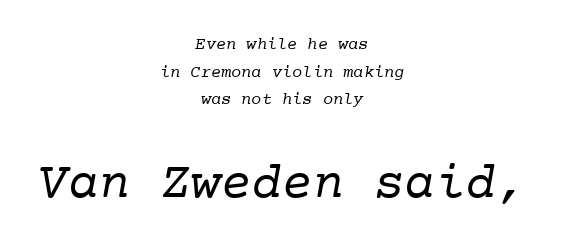
How are the letters spaced? Ordinarily, with no added tracking. The type family on display is of the serif kind. The passage shown stacks its lines at a standard gap. Check the space under the baseline: it is left empty.
